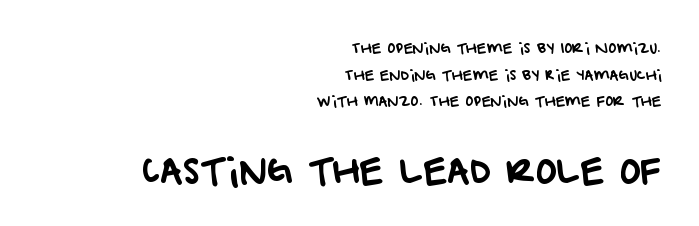
{"serif": "no", "width": "normal", "stroke_contrast": "low", "x_height": "large", "monospaced": "no", "underline": "no", "align": "right", "line_spacing": "loose", "line_spacing_ratio": 1.9, "letter_spacing": "normal", "letter_spacing_em": 0.0, "larger_block": "second", "size_ratio": 2.5, "glyph_px": 35}
